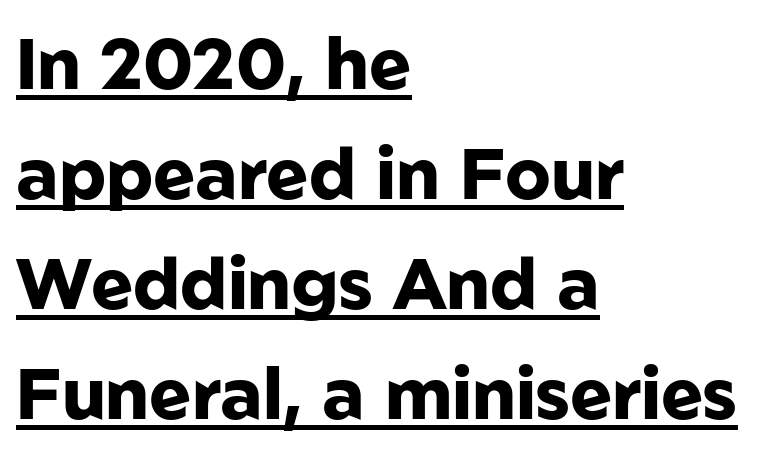
The image shows 71 px heavy sans-serif type, upright; set left-aligned, normal line spacing (1.55x), normal letter spacing, underlined; low stroke contrast and a medium x-height.
